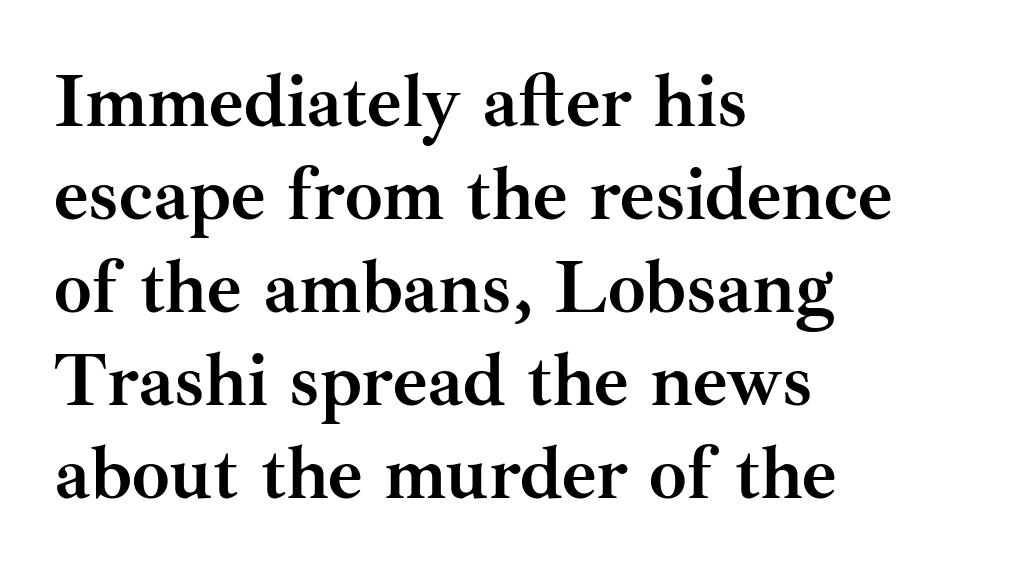
{"serif": "yes", "italic": "no", "bold": "yes", "weight": "semibold", "width": "normal", "stroke_contrast": "medium", "x_height": "small", "monospaced": "no", "underline": "no", "align": "left", "line_spacing_ratio": 1.24, "letter_spacing": "normal", "letter_spacing_em": 0.0, "glyph_px": 75}
